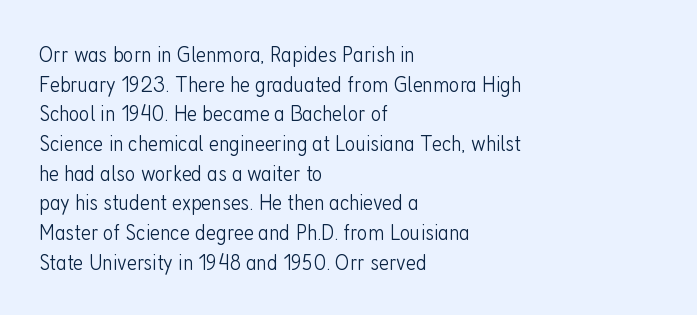
The image shows 23 px text type, upright; set left-aligned, normal line spacing (1.29x), normal letter spacing, not underlined.
